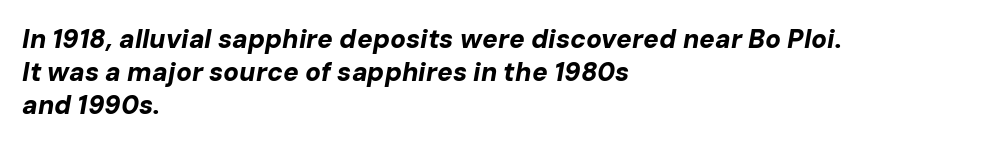
{"italic": "yes", "lean": "right", "slant_degrees": 10, "bold": "yes", "underline": "no", "align": "left", "line_spacing": "normal", "line_spacing_ratio": 1.27, "letter_spacing": "normal", "letter_spacing_em": 0.0, "glyph_px": 26}
